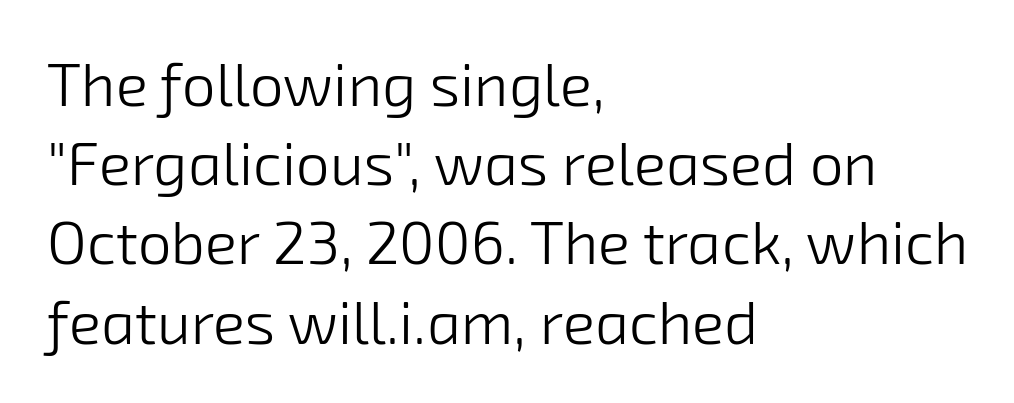
{"serif": "no", "bold": "no", "weight": "light", "width": "normal", "stroke_contrast": "low", "x_height": "medium", "monospaced": "no", "underline": "no", "align": "left", "line_spacing": "normal", "line_spacing_ratio": 1.32, "letter_spacing": "normal", "letter_spacing_em": 0.0, "glyph_px": 60}
